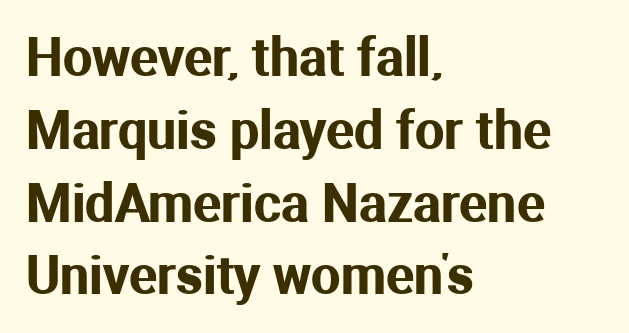
Is this a fixed-width face? No — the glyphs have proportional, varying widths. Each word holds together tightly as a unit, with standard inter-letter gaps. Leftover space on each line is placed entirely after the last word. The rendering shows plain stroke endings on the letterforms — a sans-serif design. The baseline area is clear. Rendered with straight, roman letterforms.
